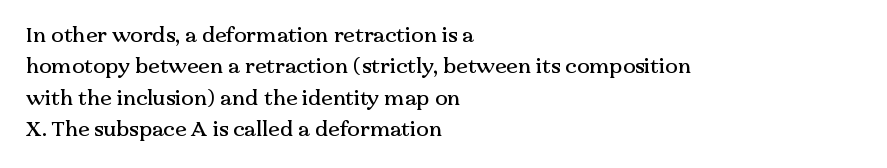
The compositor pushed each line to the left boundary. The designer left line spacing at the default. The rendering keeps characters at their native spacing. No italicization has been applied; the sample stays upright. Clear beneath every line of the passage.
